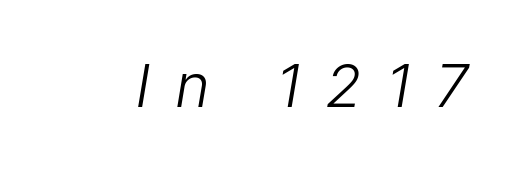
Q: Is the text bold? A: No.
Q: Is the text italic (slanted)? A: Yes, it leans right by about 9 degrees.
Q: Is the text underlined? A: No.
Q: Is the spacing between letters normal or unusually wide? A: Unusually wide.
Q: Width (condensed, normal, or wide)? A: Condensed.
Q: Stroke contrast? A: Low.
Q: x-height? A: Medium.
Q: Monospaced? A: No.
